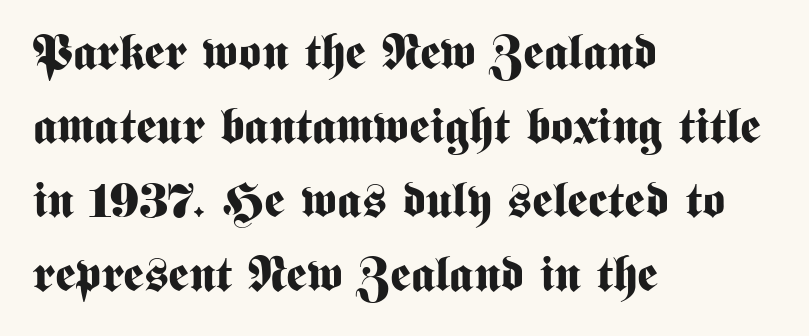
Q: Is the text bold? A: Yes.
Q: Is the text italic (slanted)? A: No, it is upright.
Q: Is the typeface a serif or a sans-serif typeface? A: Sans-serif.
Q: Is the text underlined? A: No.
Q: How is the paragraph aligned? A: Left-aligned.
Q: Is the spacing between letters normal or unusually wide? A: Normal.
Q: Is the spacing between lines tight, normal or loose? A: Normal.
Q: Width (condensed, normal, or wide)? A: Condensed.
Q: Stroke contrast? A: Medium.
Q: x-height? A: Medium.
Q: Monospaced? A: No.
